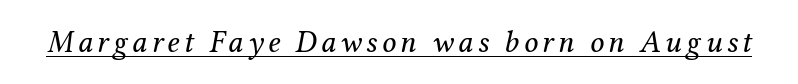
{"serif": "yes", "italic": "yes", "lean": "right", "slant_degrees": 12, "bold": "no", "weight": "regular", "width": "normal", "stroke_contrast": "medium", "x_height": "medium", "monospaced": "no", "underline": "yes", "glyph_px": 31}
